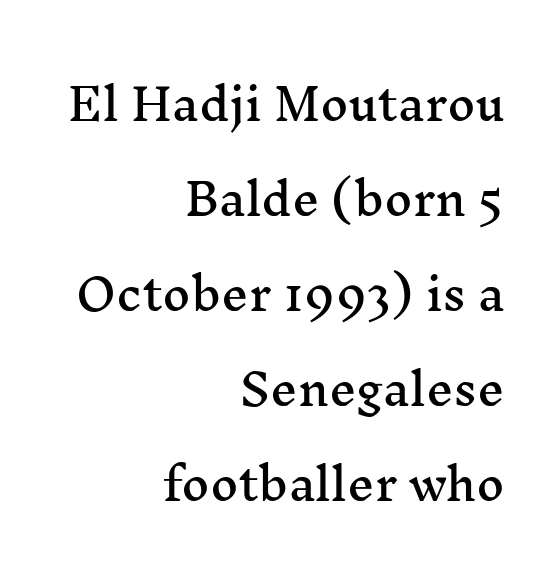
Reading down the column, the eye jumps a long way to each next line. A typesetter would label this face a serif. No extra tracking has been applied to these lines. All the whitespace from short lines collects on the left. A clean baseline with only descenders dipping below it. Do the letters lean? They stand straight.
